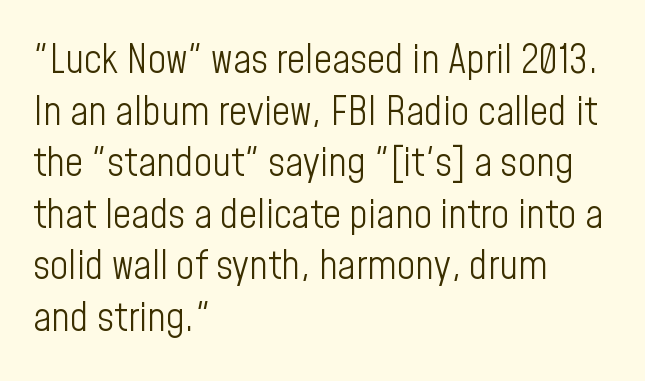
{"serif": "no", "italic": "no", "bold": "no", "weight": "light", "width": "condensed", "stroke_contrast": "low", "x_height": "medium", "monospaced": "no", "underline": "no", "align": "left", "line_spacing": "normal", "line_spacing_ratio": 1.29, "letter_spacing": "normal", "letter_spacing_em": 0.0, "glyph_px": 40}
